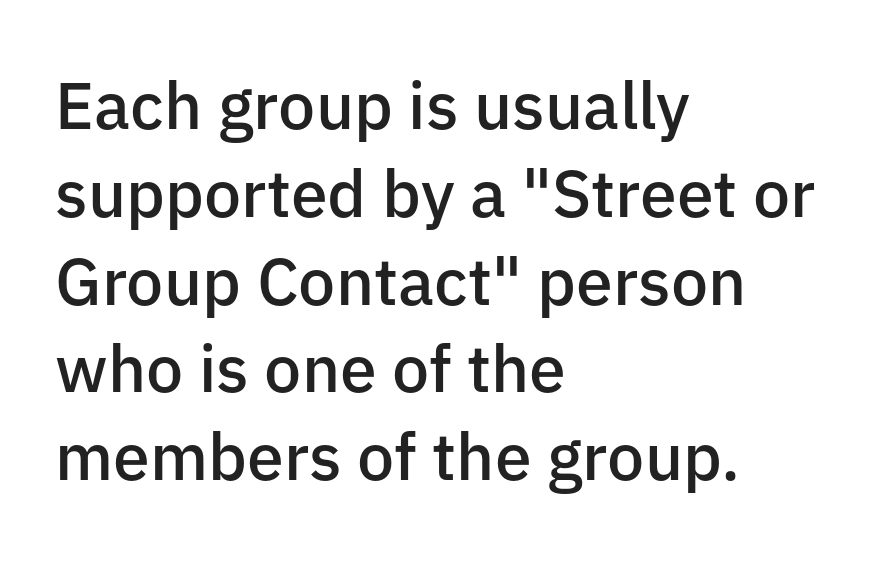
Q: Is the text bold? A: Semi-bold.
Q: Is the text italic (slanted)? A: No, it is upright.
Q: Is the typeface a serif or a sans-serif typeface? A: Sans-serif.
Q: Is the text underlined? A: No.
Q: How is the paragraph aligned? A: Left-aligned.
Q: Is the spacing between letters normal or unusually wide? A: Normal.
Q: Is the spacing between lines tight, normal or loose? A: Normal.
Q: Width (condensed, normal, or wide)? A: Normal.
Q: Stroke contrast? A: Low.
Q: x-height? A: Medium.
Q: Monospaced? A: No.
